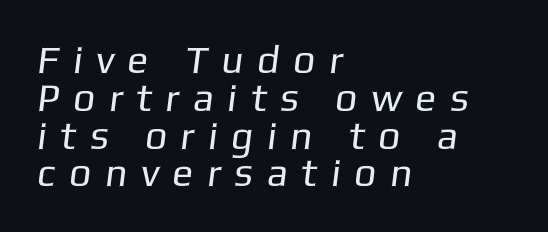
Q: Is the text bold? A: No.
Q: Is the typeface a serif or a sans-serif typeface? A: Sans-serif.
Q: Is the text underlined? A: No.
Q: How is the paragraph aligned? A: Left-aligned.
Q: Is the spacing between letters normal or unusually wide? A: Unusually wide.
Q: Is the spacing between lines tight, normal or loose? A: Tight.
Q: Width (condensed, normal, or wide)? A: Normal.
Q: Stroke contrast? A: Low.
Q: x-height? A: Medium.
Q: Monospaced? A: No.
